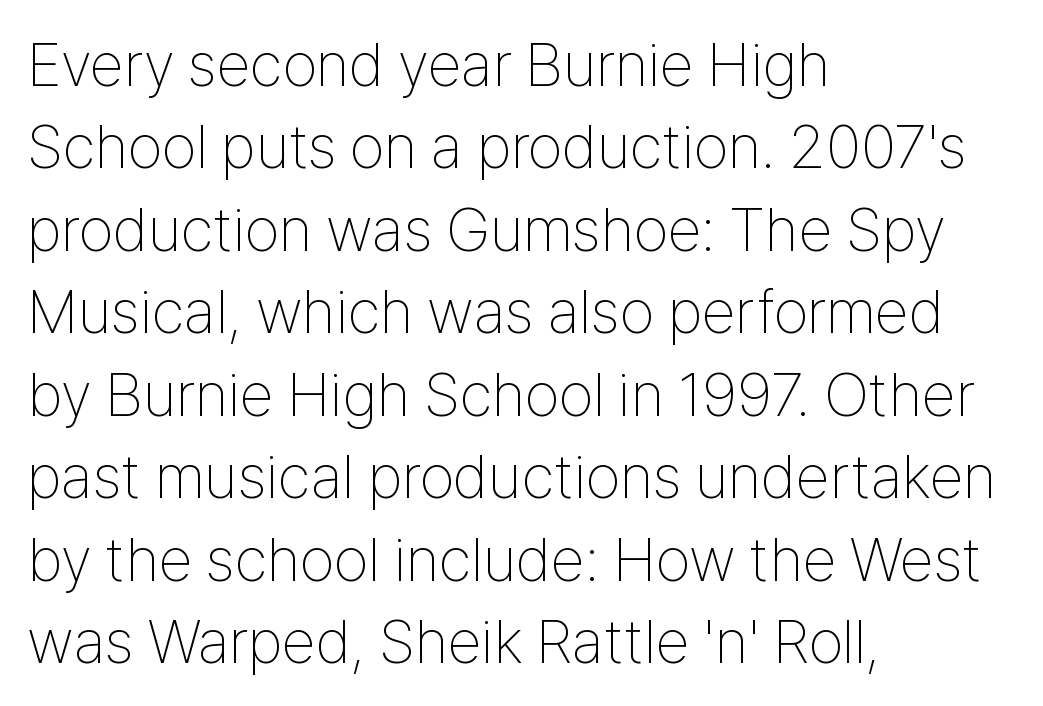
{"serif": "no", "italic": "no", "bold": "no", "weight": "thin", "width": "condensed", "stroke_contrast": "low", "x_height": "medium", "monospaced": "no", "underline": "no", "align": "left", "line_spacing": "normal", "line_spacing_ratio": 1.33, "letter_spacing": "normal", "letter_spacing_em": 0.0, "glyph_px": 62}
